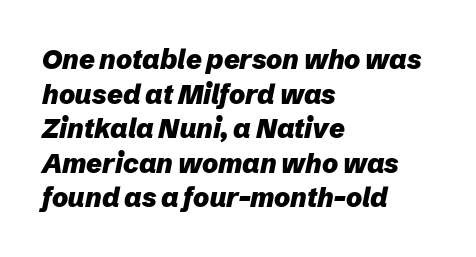
Q: Is the text bold? A: Yes.
Q: Is the text italic (slanted)? A: Yes, it leans right by about 12 degrees.
Q: Is the text underlined? A: No.
Q: How is the paragraph aligned? A: Left-aligned.
Q: Is the spacing between letters normal or unusually wide? A: Normal.
Q: Is the spacing between lines tight, normal or loose? A: Normal.
